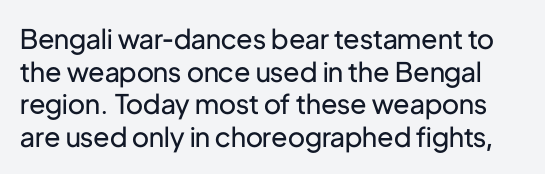
Q: Is the text bold? A: No.
Q: Is the text italic (slanted)? A: No, it is upright.
Q: Is the text underlined? A: No.
Q: Is the spacing between letters normal or unusually wide? A: Normal.
